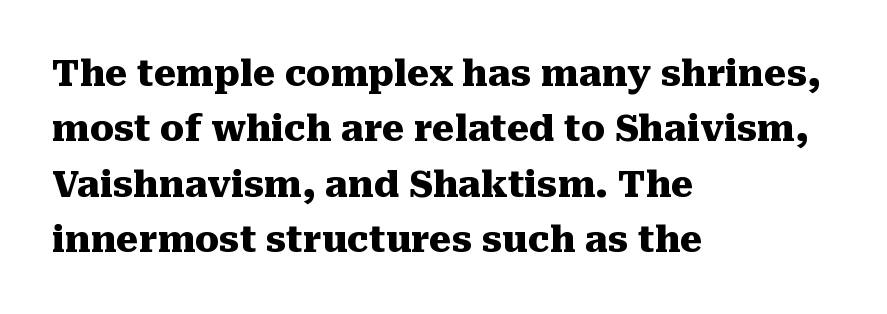
Q: Is the text bold? A: Yes.
Q: Is the text italic (slanted)? A: No, it is upright.
Q: Is the typeface a serif or a sans-serif typeface? A: Serif.
Q: Is the text underlined? A: No.
Q: How is the paragraph aligned? A: Left-aligned.
Q: Is the spacing between letters normal or unusually wide? A: Normal.
Q: Is the spacing between lines tight, normal or loose? A: Normal.
Q: Width (condensed, normal, or wide)? A: Normal.
Q: Stroke contrast? A: Medium.
Q: x-height? A: Medium.
Q: Monospaced? A: No.
